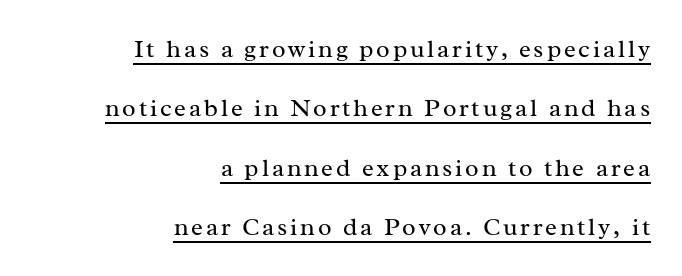
Q: Is the text bold? A: No.
Q: Is the text italic (slanted)? A: No, it is upright.
Q: Is the text underlined? A: Yes.
Q: How is the paragraph aligned? A: Right-aligned.
Q: Is the spacing between lines tight, normal or loose? A: Loose.
